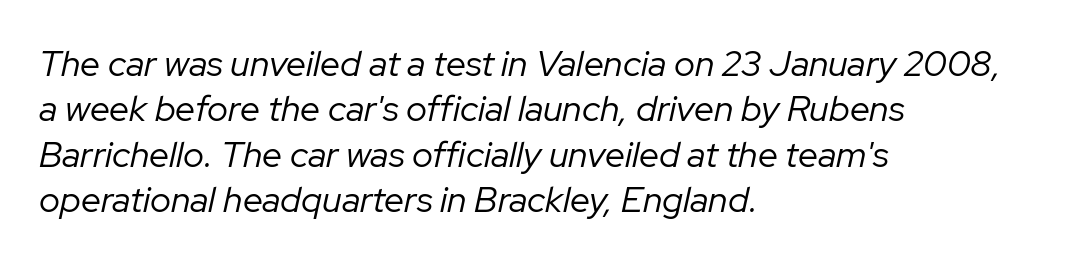
Nobody touched the tracking dial on this one. The letterforms sit at book weight or below. The whole block is typeset with a tilt. Line spacing here is normal.
